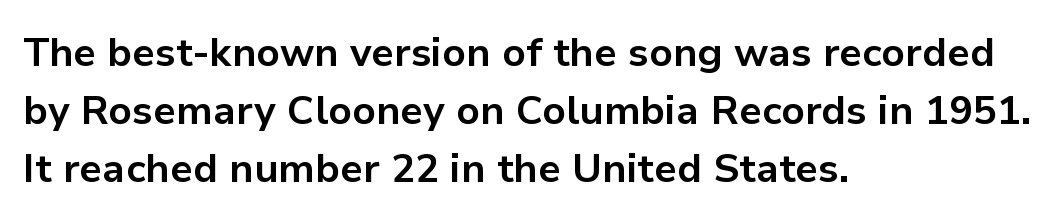
The image shows 40 px bold sans-serif type, upright; set left-aligned, normal line spacing (1.45x), normal letter spacing, not underlined; low stroke contrast and a medium x-height.
